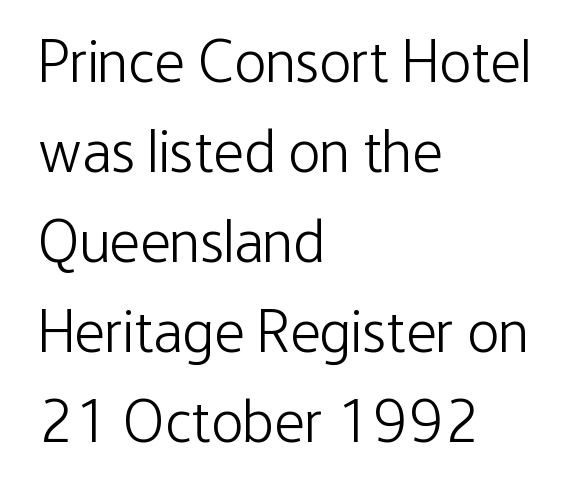
Q: Is the text bold? A: No.
Q: Is the text italic (slanted)? A: No, it is upright.
Q: Is the typeface a serif or a sans-serif typeface? A: Sans-serif.
Q: Is the text underlined? A: No.
Q: How is the paragraph aligned? A: Left-aligned.
Q: Is the spacing between letters normal or unusually wide? A: Normal.
Q: Is the spacing between lines tight, normal or loose? A: Normal.
Q: Width (condensed, normal, or wide)? A: Condensed.
Q: Stroke contrast? A: Low.
Q: x-height? A: Medium.
Q: Monospaced? A: No.
